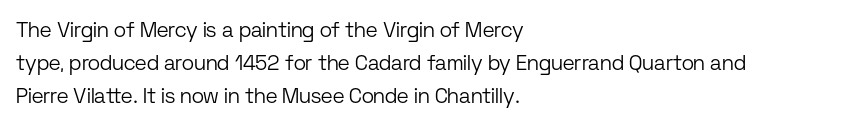
{"italic": "no", "bold": "no", "underline": "no", "align": "left", "line_spacing": "normal", "line_spacing_ratio": 1.56, "letter_spacing": "normal", "letter_spacing_em": 0.0, "glyph_px": 21}
